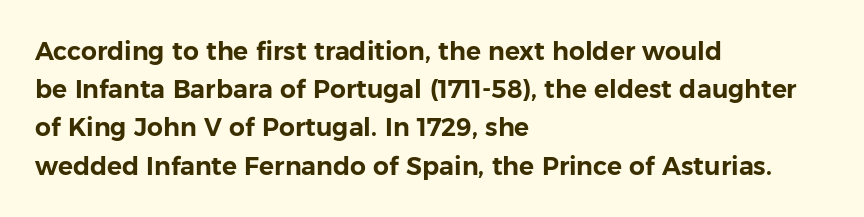
Descenders hang freely into open space. Teacher's note: observe the even left margin — that is flush-left alignment. The vertical gap from one line to the next is medium. If you drew a line through each stem, it would be perfectly vertical. The letters sit at their default tracking, neither squeezed nor spread.
